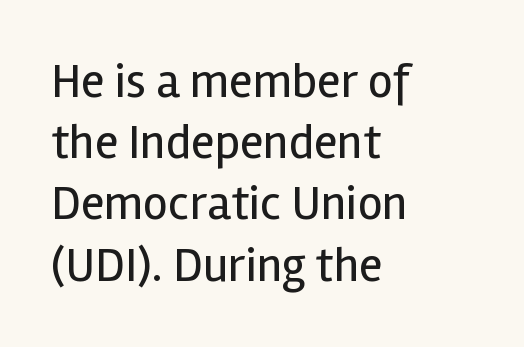
The image shows 49 px regular-weight sans-serif type, upright; set left-aligned, normal line spacing (1.25x), normal letter spacing, not underlined; a medium x-height.
